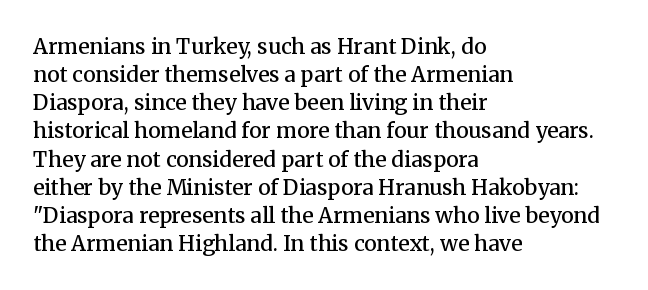
The axis of the letterforms is exactly vertical. The block of text has a typical density, with ordinary space between rows. Plain, unruled lines of type. Slightly chunky letters — semibold, I'd say, not full bold. Left-aligned paragraph, ragged on the right.
